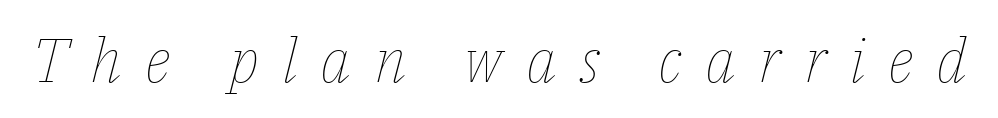
Think of a printed novel: that variable character pitch is what you see here. The specimen omits any rule beneath the text block's lines. Yep, that's italic — everything's leaning. Words appear elongated and porous because spacing is wide.
